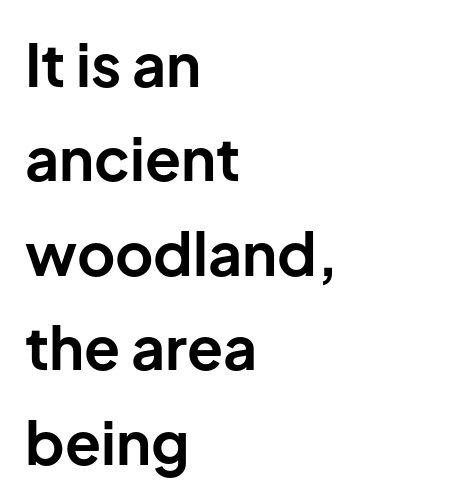
{"serif": "no", "italic": "no", "bold": "yes", "weight": "bold", "width": "normal", "stroke_contrast": "low", "x_height": "medium", "monospaced": "no", "underline": "no", "align": "left", "line_spacing": "normal", "line_spacing_ratio": 1.6, "letter_spacing": "normal", "letter_spacing_em": 0.0, "glyph_px": 59}
